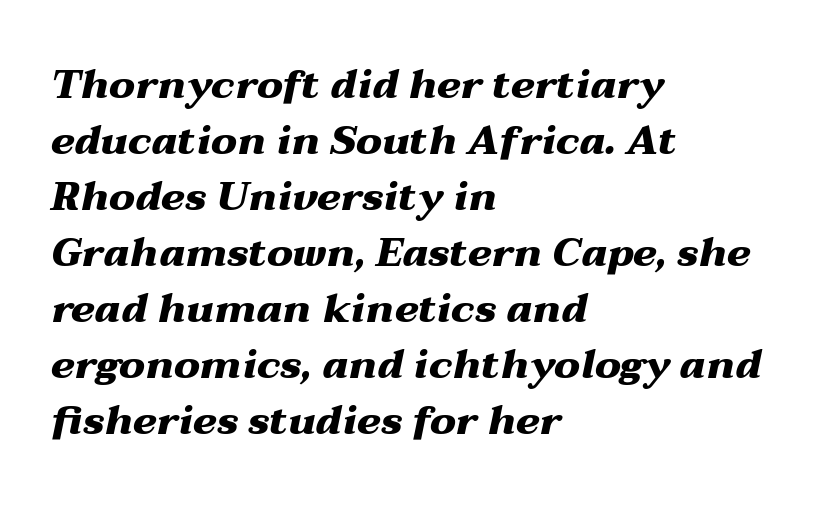
{"italic": "yes", "lean": "right", "slant_degrees": 12, "bold": "yes", "weight": "heavy", "width": "wide", "stroke_contrast": "medium", "x_height": "medium", "monospaced": "no", "underline": "no", "align": "left", "line_spacing": "normal", "line_spacing_ratio": 1.4, "letter_spacing": "normal", "letter_spacing_em": 0.0, "glyph_px": 40}
